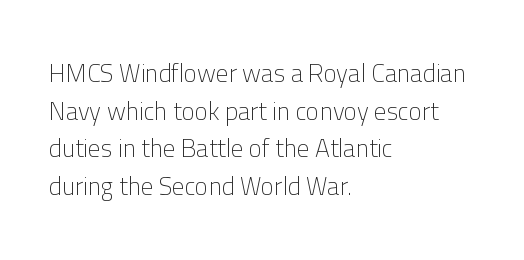
The face used here is rendered with its standard letterfit. Just letters on the line, the space beneath them empty. Caption: face not bold, strokes unweighted. Line spacing here is normal.
